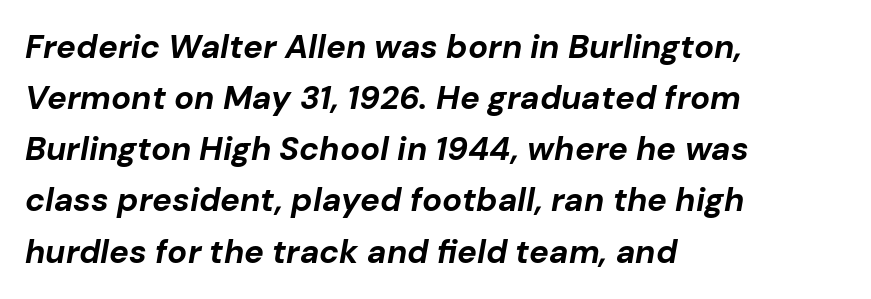
The image shows 33 px bold type, italic (leaning right); set left-aligned, normal line spacing (1.55x), normal letter spacing, not underlined; low stroke contrast and a medium x-height.
